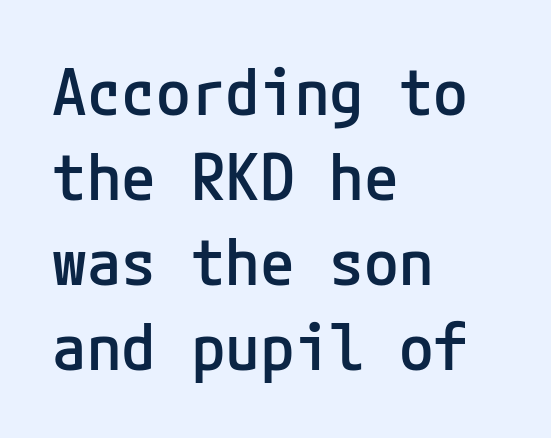
Q: Is the text bold? A: Semi-bold.
Q: Is the text italic (slanted)? A: No, it is upright.
Q: Is the typeface a serif or a sans-serif typeface? A: Sans-serif.
Q: Is the text underlined? A: No.
Q: How is the paragraph aligned? A: Left-aligned.
Q: Is the spacing between letters normal or unusually wide? A: Normal.
Q: Is the spacing between lines tight, normal or loose? A: Normal.
Q: Width (condensed, normal, or wide)? A: Normal.
Q: Stroke contrast? A: Low.
Q: x-height? A: Medium.
